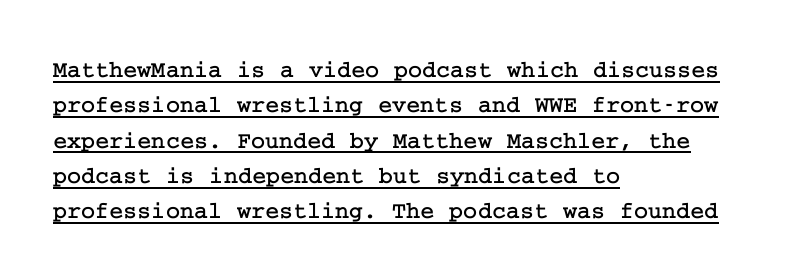
Notice how a bar underscores the lettering throughout. Characters follow at the spacing the type designer built in. Which margin do the lines hug? The left one — the right edge is uneven. The leading is moderate, giving the passage an even texture.
